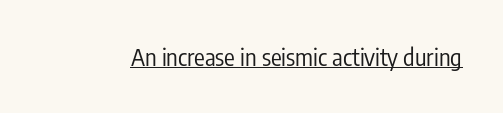
The image shows 24 px text type, upright; set normal letter spacing, underlined.
